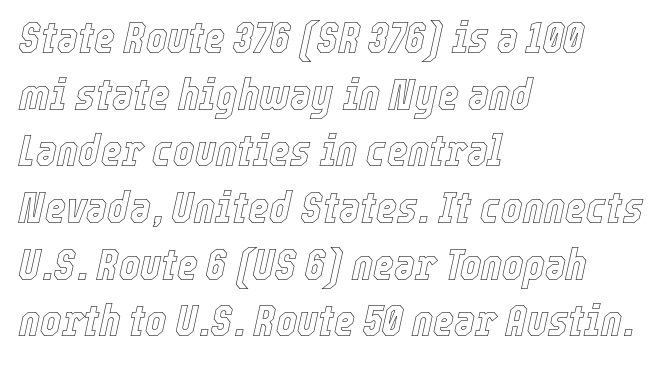
You can tell it's italic because the verticals aren't actually vertical. Quick note: interline space is typical. Descenders hang freely into open space. These lines are rendered in a variable-pitch font.
